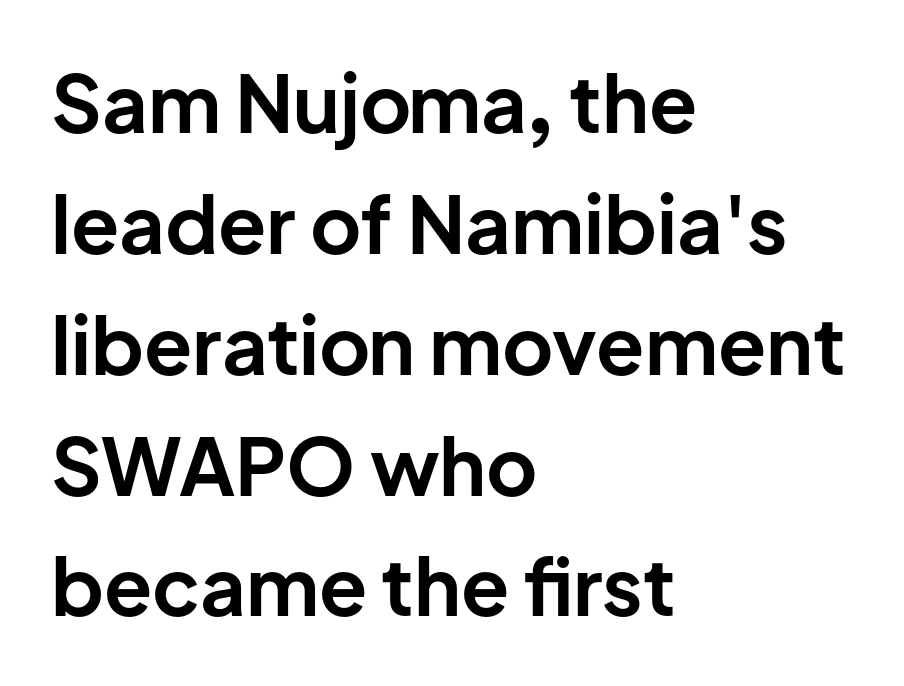
The image shows 79 px bold sans-serif type, upright; set left-aligned, normal line spacing (1.53x), normal letter spacing, not underlined; low stroke contrast and a medium x-height.
